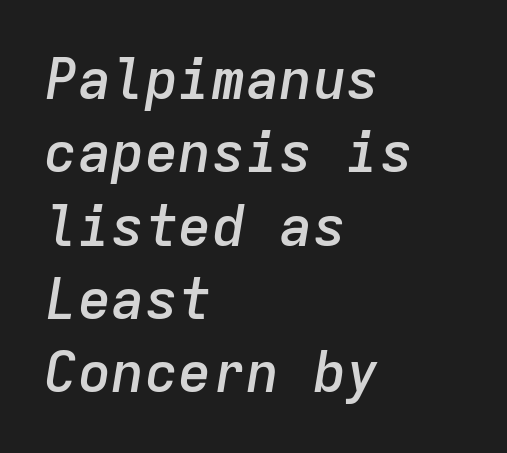
Descenders hang freely into open space. The rendering applies a slant to the glyphs. The rendering keeps characters at their native spacing. One glance says typical: line gaps are just what's usual.
